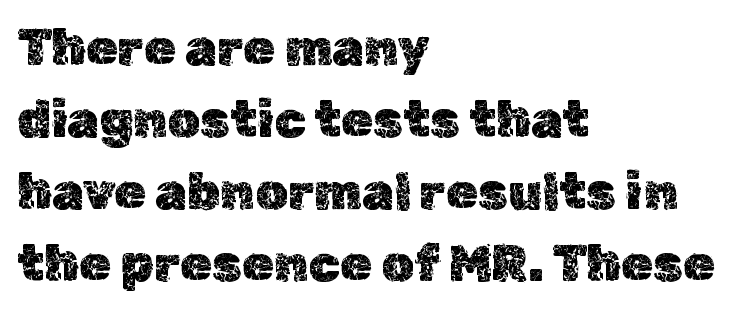
Q: Is the text italic (slanted)? A: No, it is upright.
Q: Is the text underlined? A: No.
Q: How is the paragraph aligned? A: Left-aligned.
Q: Is the spacing between letters normal or unusually wide? A: Normal.
Q: Is the spacing between lines tight, normal or loose? A: Normal.
Q: Width (condensed, normal, or wide)? A: Normal.
Q: x-height? A: Medium.
Q: Monospaced? A: No.
